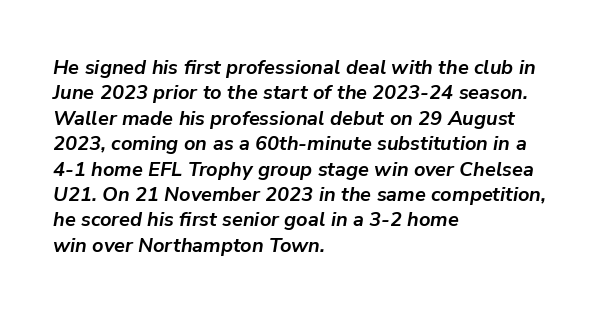
The image shows 20 px bold type, italic (leaning right); set left-aligned, normal line spacing (1.27x), normal letter spacing, not underlined.
